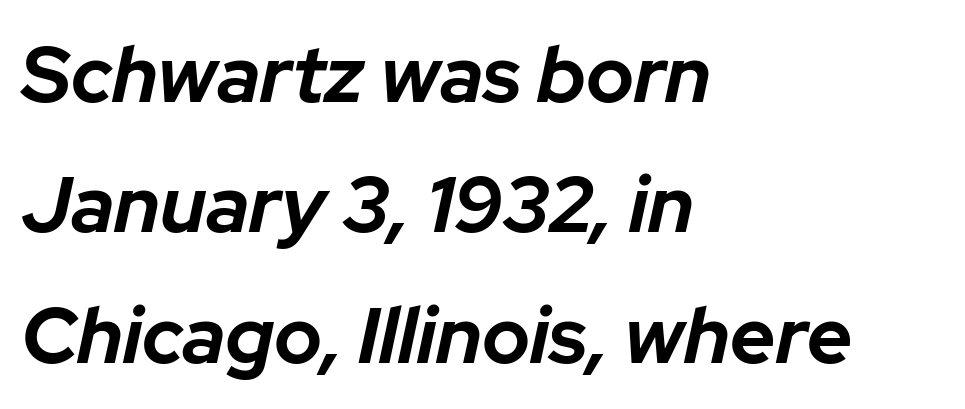
The image shows 79 px bold type, italic (leaning right); set left-aligned, normal line spacing (1.65x), normal letter spacing, not underlined; low stroke contrast and a medium x-height.
